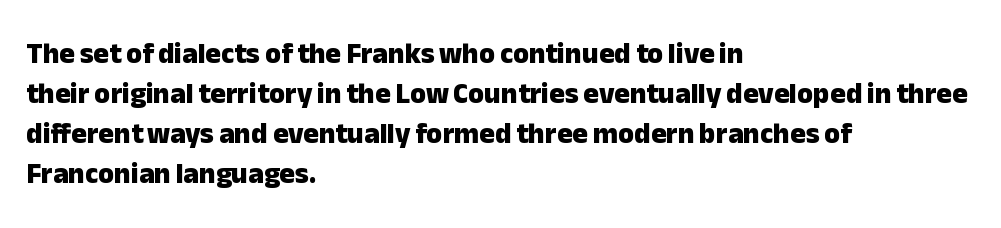
Q: Is the text bold? A: Yes.
Q: Is the text italic (slanted)? A: No, it is upright.
Q: Is the typeface a serif or a sans-serif typeface? A: Sans-serif.
Q: Is the text underlined? A: No.
Q: How is the paragraph aligned? A: Left-aligned.
Q: Is the spacing between letters normal or unusually wide? A: Normal.
Q: Is the spacing between lines tight, normal or loose? A: Normal.
Q: Width (condensed, normal, or wide)? A: Normal.
Q: Stroke contrast? A: Low.
Q: x-height? A: Medium.
Q: Monospaced? A: No.
